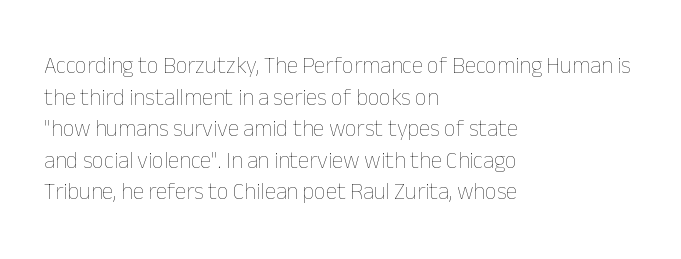
The image shows 23 px text type, upright; set left-aligned, normal line spacing (1.37x), normal letter spacing, not underlined.
